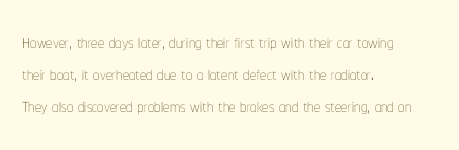
{"italic": "no", "bold": "no", "underline": "no", "align": "left", "line_spacing": "normal", "line_spacing_ratio": 1.28, "letter_spacing": "normal", "letter_spacing_em": 0.0, "glyph_px": 25}
